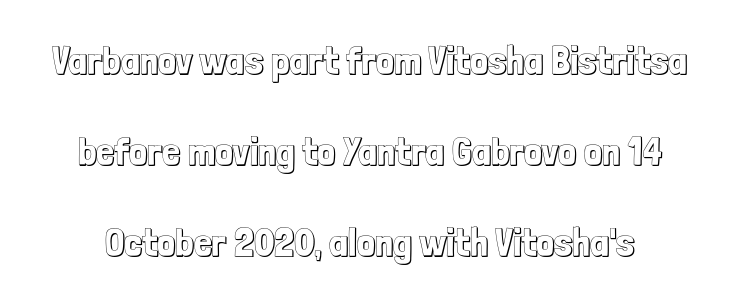
Loosely led — the rows are spread out. Designer's note — italics off, roman on. The gaps between neighbouring characters are ordinary and unremarkable. A typesetter would call this proportional, since set widths differ per character. Plain, unruled lines of type.
